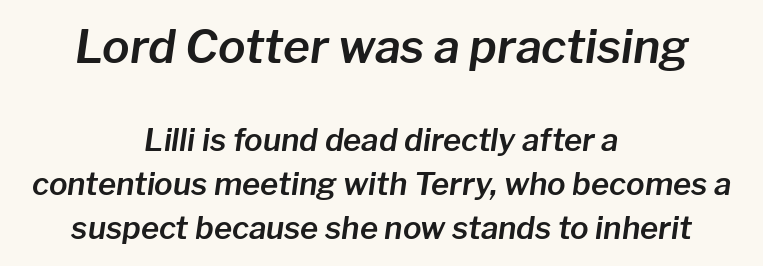
{"italic": "yes", "lean": "right", "slant_degrees": 8, "width": "normal", "stroke_contrast": "low", "x_height": "medium", "monospaced": "no", "underline": "no", "align": "center", "line_spacing": "normal", "line_spacing_ratio": 1.43, "letter_spacing": "normal", "letter_spacing_em": 0.0, "larger_block": "first", "size_ratio": 1.48, "glyph_px": 46}
